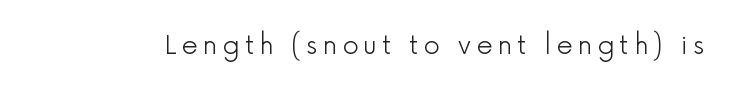
On a weight scale, this lands at 450 or below. The gap between lines stays unmarked. Notice how the stems are strictly vertical — no italics here.
